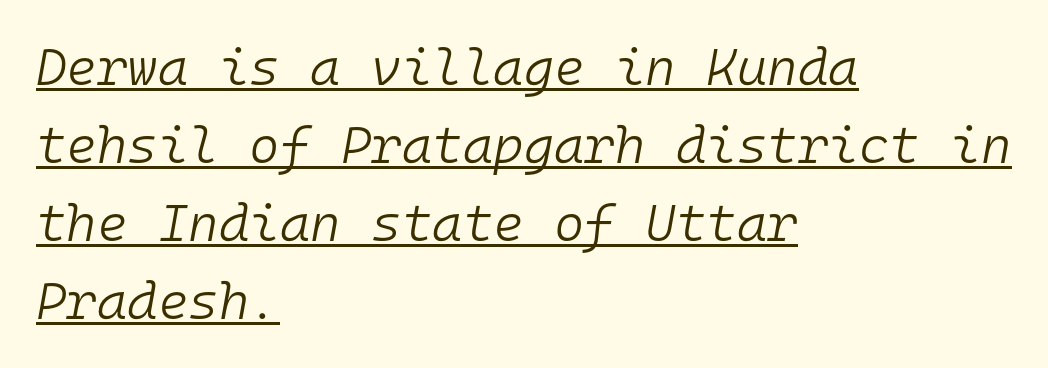
The image shows 52 px light type, italic (leaning right), monospaced; set left-aligned, normal line spacing (1.5x), normal letter spacing, underlined; low stroke contrast and a medium x-height.
